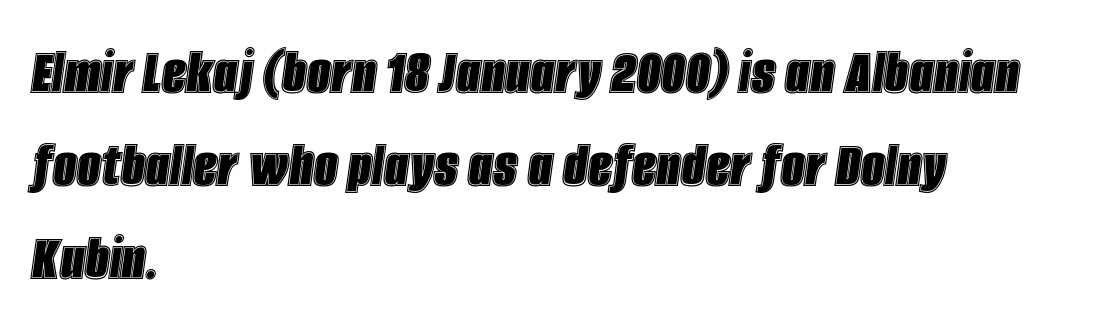
Baseline-to-baseline distance is the conventional proportion of letter height. The axis of the letterforms is tilted away from vertical. Type without underlining. This rendering uses left alignment, leaving the right contour irregular. Note the varied advance widths — an 'i' is clearly narrower than an 'm'.
